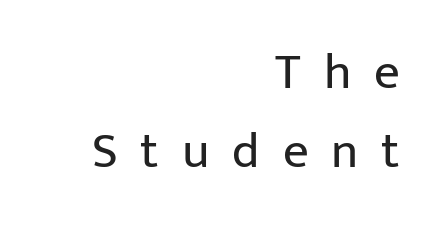
Q: Is the text bold? A: No.
Q: Is the text italic (slanted)? A: No, it is upright.
Q: Is the typeface a serif or a sans-serif typeface? A: Sans-serif.
Q: Is the text underlined? A: No.
Q: How is the paragraph aligned? A: Right-aligned.
Q: Is the spacing between letters normal or unusually wide? A: Unusually wide.
Q: Is the spacing between lines tight, normal or loose? A: Normal.
Q: Width (condensed, normal, or wide)? A: Normal.
Q: Stroke contrast? A: Low.
Q: x-height? A: Medium.
Q: Monospaced? A: No.
